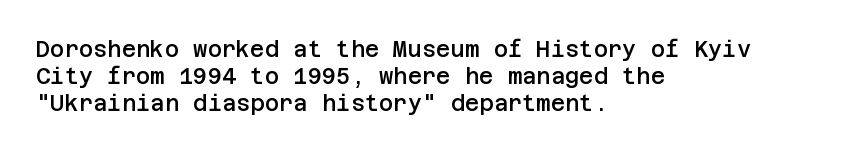
{"italic": "no", "bold": "semi", "underline": "no", "align": "left", "line_spacing_ratio": 1.22, "letter_spacing": "normal", "letter_spacing_em": 0.0, "glyph_px": 22}
